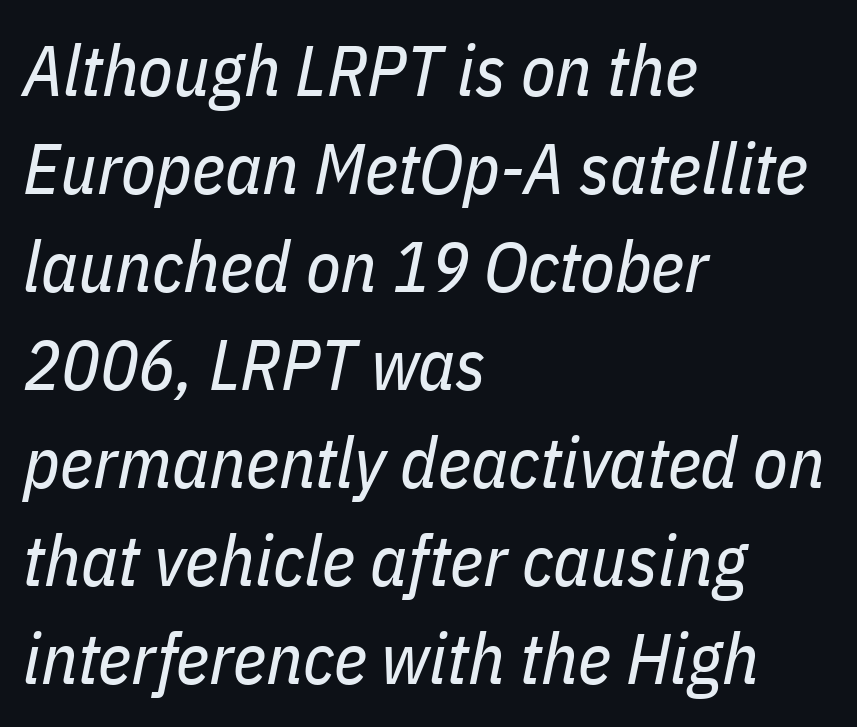
{"italic": "yes", "lean": "right", "slant_degrees": 11, "bold": "no", "weight": "regular", "width": "condensed", "stroke_contrast": "low", "x_height": "medium", "monospaced": "no", "underline": "no", "align": "left", "line_spacing": "normal", "line_spacing_ratio": 1.38, "letter_spacing": "normal", "letter_spacing_em": 0.0, "glyph_px": 71}
